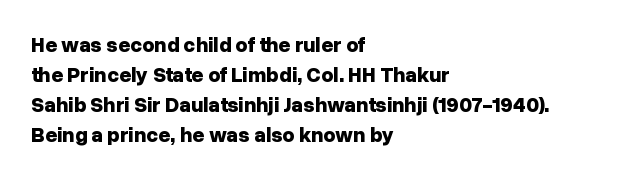
The image shows 21 px bold type, upright; set left-aligned, normal line spacing (1.43x), normal letter spacing, not underlined.
